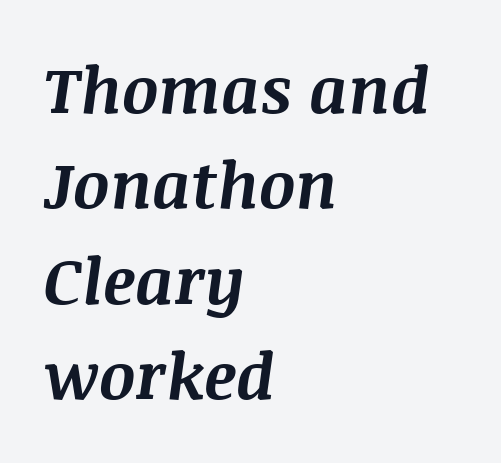
{"italic": "yes", "lean": "right", "slant_degrees": 8, "bold": "yes", "weight": "bold", "width": "normal", "stroke_contrast": "medium", "x_height": "large", "monospaced": "no", "underline": "no", "align": "left", "line_spacing": "normal", "line_spacing_ratio": 1.49, "letter_spacing": "normal", "letter_spacing_em": 0.0, "glyph_px": 64}
